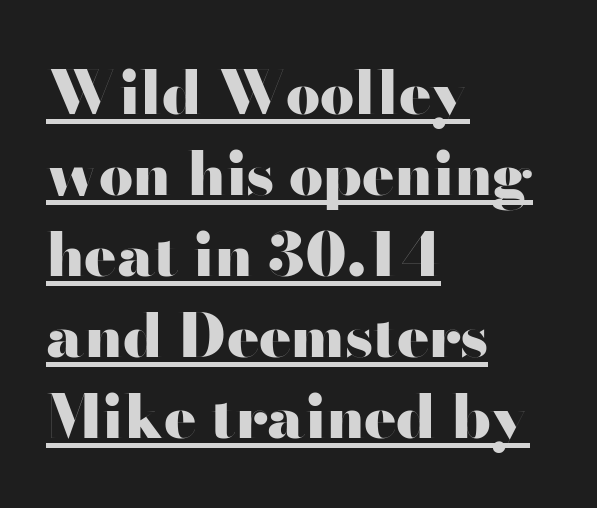
{"serif": "no", "italic": "no", "bold": "yes", "weight": "heavy", "width": "wide", "stroke_contrast": "high", "x_height": "small", "monospaced": "no", "underline": "yes", "align": "left", "line_spacing": "normal", "line_spacing_ratio": 1.35, "letter_spacing": "normal", "letter_spacing_em": 0.0, "glyph_px": 60}
